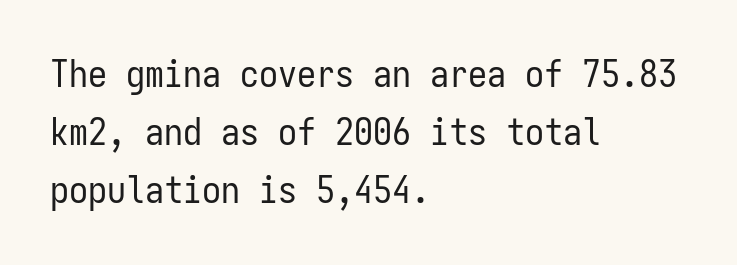
The image shows 38 px regular-weight, condensed sans-serif type, upright, monospaced; set left-aligned, normal line spacing (1.53x), normal letter spacing, not underlined; low stroke contrast and a medium x-height.
